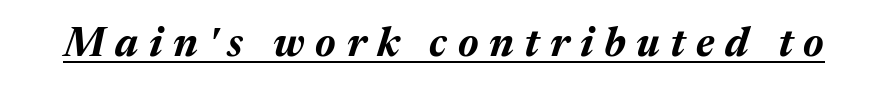
Q: Is the text bold? A: Yes.
Q: Is the text italic (slanted)? A: Yes, it leans right by about 17 degrees.
Q: Is the text underlined? A: Yes.
Q: Is the spacing between letters normal or unusually wide? A: Unusually wide.
Q: Width (condensed, normal, or wide)? A: Normal.
Q: Stroke contrast? A: Medium.
Q: x-height? A: Medium.
Q: Monospaced? A: No.
